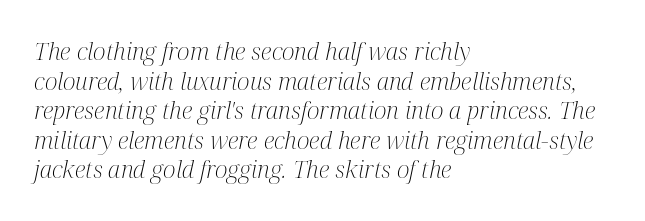
{"italic": "yes", "lean": "right", "slant_degrees": 12, "bold": "no", "underline": "no", "align": "left", "line_spacing_ratio": 1.23, "letter_spacing": "normal", "letter_spacing_em": 0.0, "glyph_px": 24}
